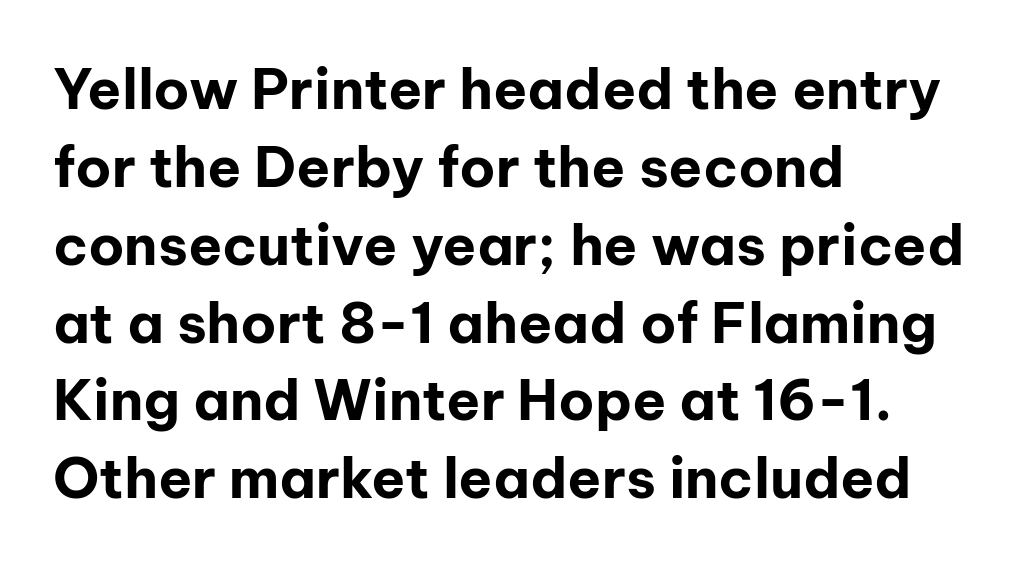
{"serif": "no", "italic": "no", "bold": "yes", "weight": "bold", "width": "normal", "stroke_contrast": "low", "x_height": "medium", "monospaced": "no", "underline": "no", "align": "left", "line_spacing": "normal", "line_spacing_ratio": 1.39, "letter_spacing": "normal", "letter_spacing_em": 0.0, "glyph_px": 56}
